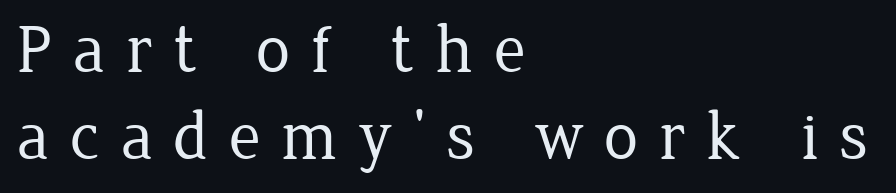
The image shows 69 px regular-weight serif type, upright; set left-aligned, normal line spacing (1.26x), unusually wide letter spacing (+0.3 em), not underlined; low stroke contrast and a medium x-height.
